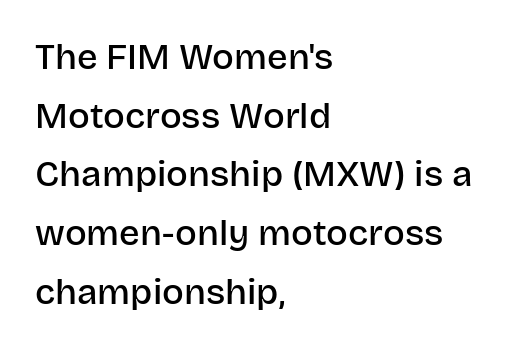
The image shows 36 px semibold sans-serif type, upright; set left-aligned, normal line spacing (1.63x), normal letter spacing, not underlined; low stroke contrast and a large x-height.
